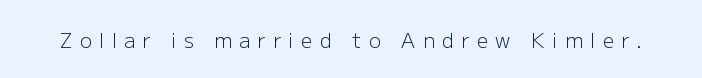
{"italic": "no", "bold": "no", "underline": "no", "letter_spacing": "wide", "letter_spacing_em": 0.37, "glyph_px": 20}
